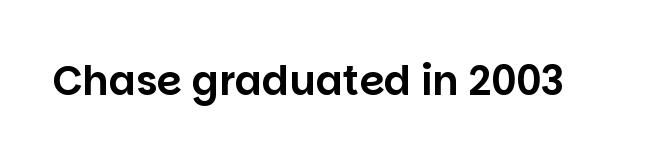
The image shows 40 px sans-serif type, upright; set normal letter spacing, not underlined; low stroke contrast and a large x-height.
